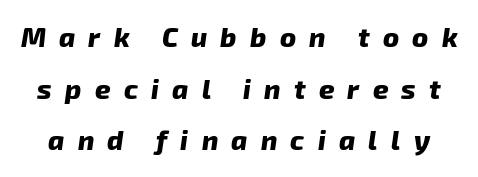
Posture: slanted. Descenders are the only things crossing below the line. These lines stand farther apart than default settings would place them. These lines have a slow, spaced-out rhythm from letter to letter. Compared with an ordinary text face, these strokes are far heavier — a full bold.
